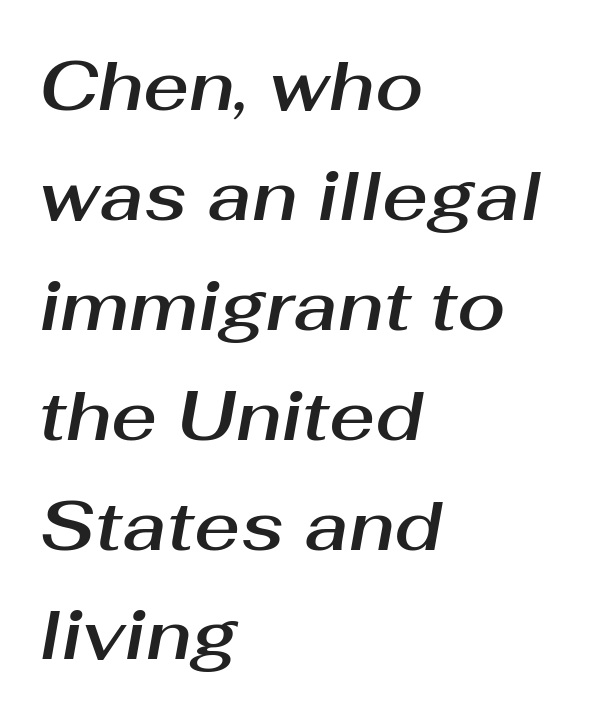
The image shows 70 px text type, italic (leaning right); set left-aligned, normal line spacing (1.57x), normal letter spacing, not underlined; medium stroke contrast and a medium x-height.
